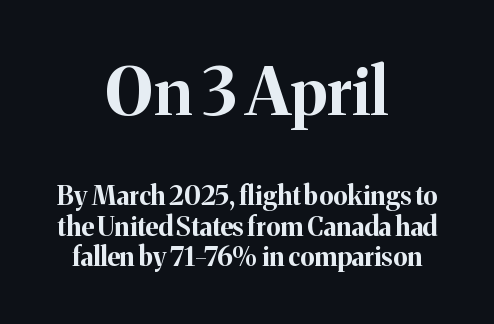
The image shows 66 px bold serif type, upright; set centered, line spacing 1.16x, normal letter spacing, not underlined; the first (top) block is 2.54x larger; medium stroke contrast and a medium x-height.
